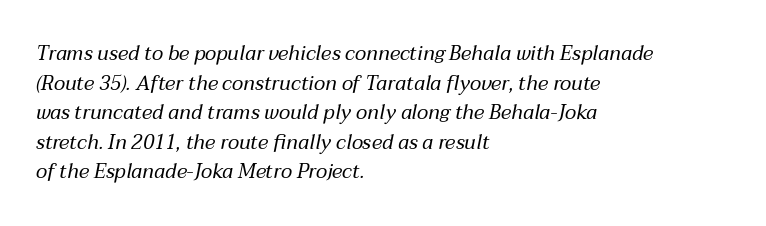
The image shows 20 px text type, italic (leaning right); set left-aligned, normal line spacing (1.48x), normal letter spacing, not underlined.
